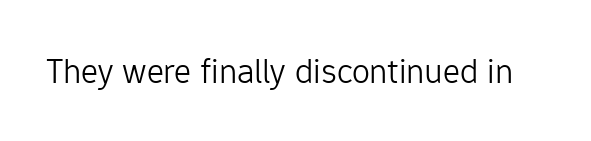
Each letter's strokes conclude bluntly, with no projecting serifs. Does the lettering tilt? It doesn't — this is upright. These lines are rendered in a variable-pitch font. The space directly below the letters is spotless.
